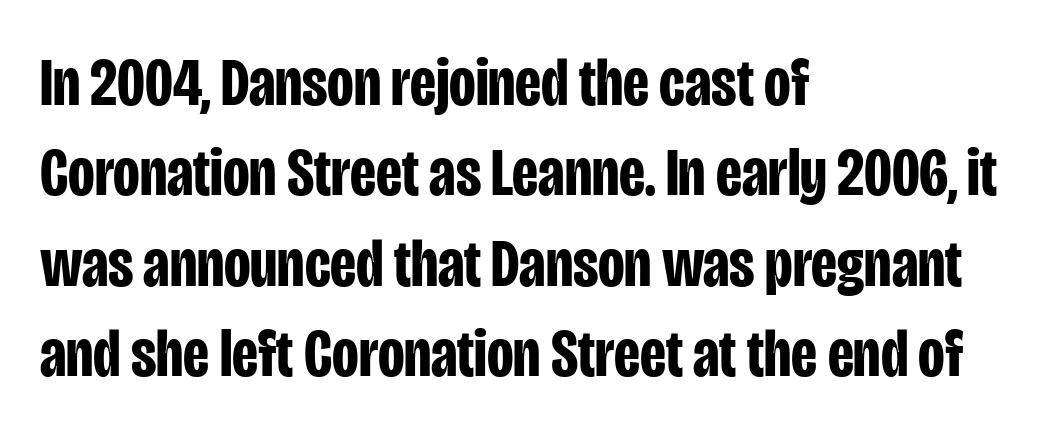
If you drew a line through each stem, it would be perfectly vertical. Plenty of ink on the page — the face is bold. Plain, unruled lines of type. This sample keeps an unexceptional amount of space between lines. Caption: multi-line text, flush left, ragged right. Serifs: no, the terminals of the letterforms are clean.
